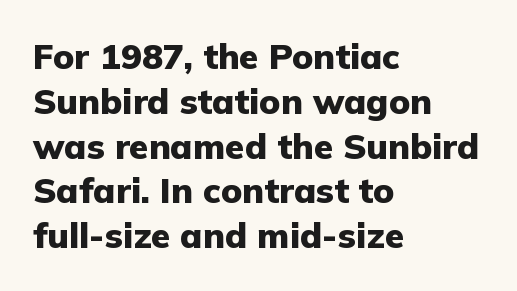
Vertical strokes here are truly vertical. The strip under each line holds only bare page. Students, note that the glyphs here touch the page at normal intervals. The passage shown is emphatically bold. Here the designer chose a conventional face with non-uniform glyph widths. Caption: multi-line text, flush left, ragged right.
